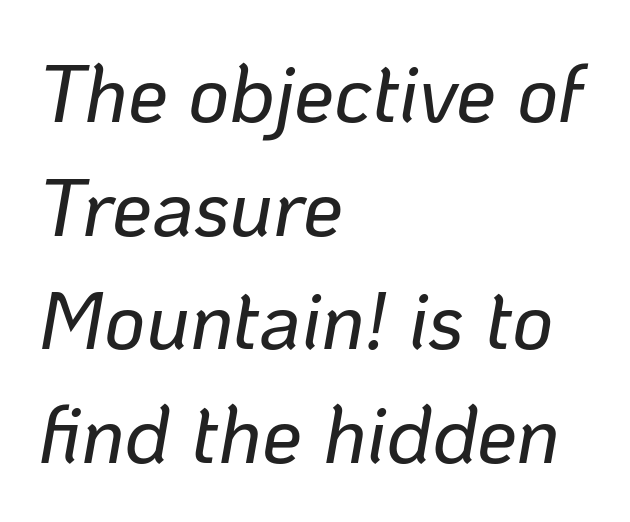
The image shows 80 px text type, italic (leaning right); set left-aligned, normal line spacing (1.42x), normal letter spacing, not underlined; low stroke contrast and a medium x-height.
